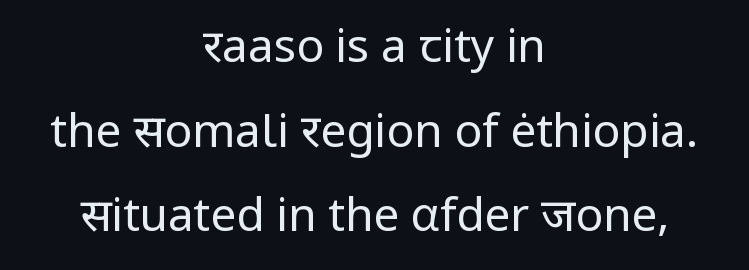
Q: Is the text bold? A: No.
Q: Is the text italic (slanted)? A: No, it is upright.
Q: Is the typeface a serif or a sans-serif typeface? A: Sans-serif.
Q: Is the text underlined? A: No.
Q: How is the paragraph aligned? A: Centered.
Q: Is the spacing between letters normal or unusually wide? A: Normal.
Q: Width (condensed, normal, or wide)? A: Normal.
Q: Stroke contrast? A: Low.
Q: x-height? A: Medium.
Q: Monospaced? A: No.
